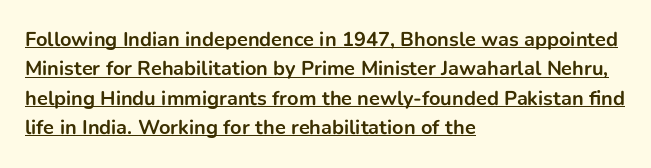
The image shows 20 px bold type, upright; set left-aligned, normal line spacing (1.47x), normal letter spacing, underlined.
